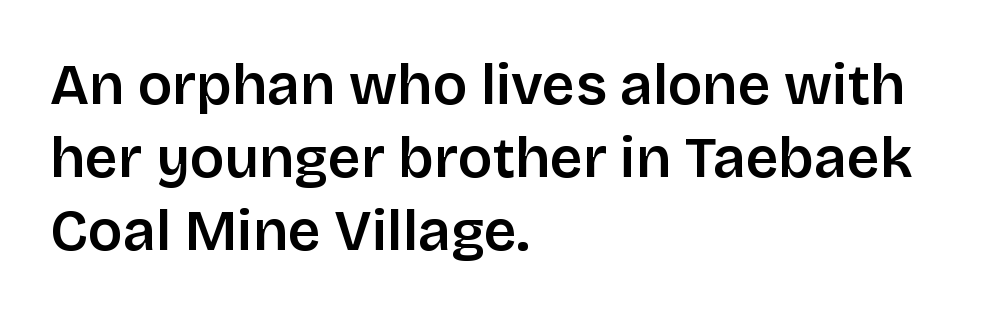
{"serif": "no", "italic": "no", "bold": "semi", "weight": "semibold", "width": "normal", "stroke_contrast": "low", "x_height": "large", "monospaced": "no", "underline": "no", "align": "left", "line_spacing": "normal", "line_spacing_ratio": 1.28, "letter_spacing": "normal", "letter_spacing_em": 0.0, "glyph_px": 57}
